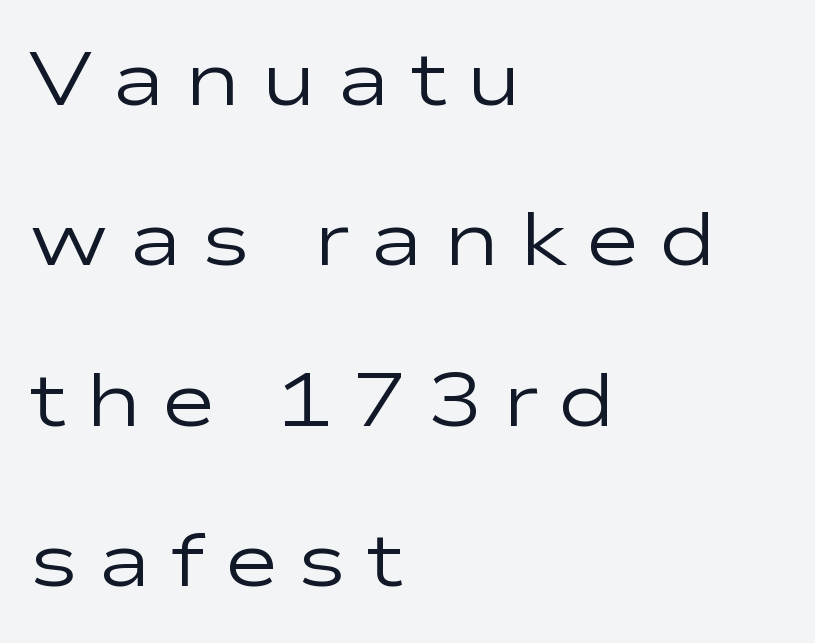
The ragged edge is on the right, which tells us the setting is flush left. Each letter keeps its own natural width here, so spacing adapts to shape. Letters rest on an invisible, unmarked baseline. No extra ink here — the face is not bold.
